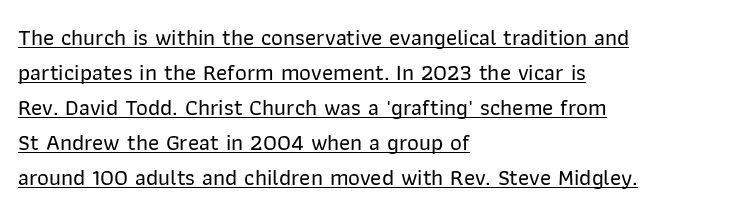
The image shows 23 px text type, upright; set left-aligned, normal line spacing (1.52x), normal letter spacing, underlined.
